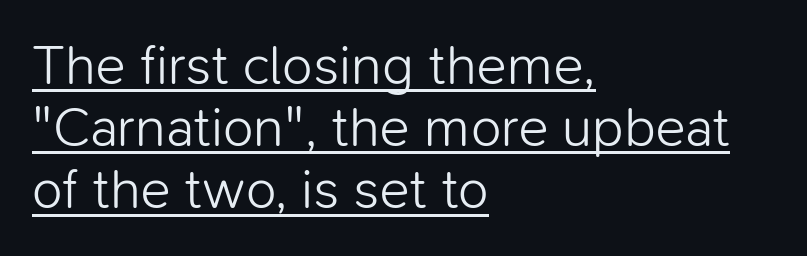
Q: Is the text bold? A: No.
Q: Is the text italic (slanted)? A: No, it is upright.
Q: Is the typeface a serif or a sans-serif typeface? A: Sans-serif.
Q: Is the text underlined? A: Yes.
Q: How is the paragraph aligned? A: Left-aligned.
Q: Is the spacing between letters normal or unusually wide? A: Normal.
Q: Is the spacing between lines tight, normal or loose? A: Tight.
Q: Width (condensed, normal, or wide)? A: Normal.
Q: Stroke contrast? A: Low.
Q: x-height? A: Medium.
Q: Monospaced? A: No.
